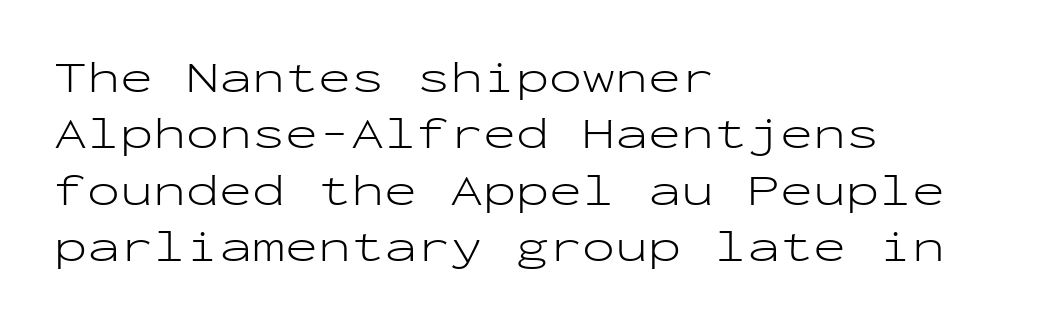
The image shows 44 px light, wide sans-serif type, upright, monospaced; set left-aligned, normal line spacing (1.28x), normal letter spacing, not underlined; low stroke contrast and a medium x-height.
